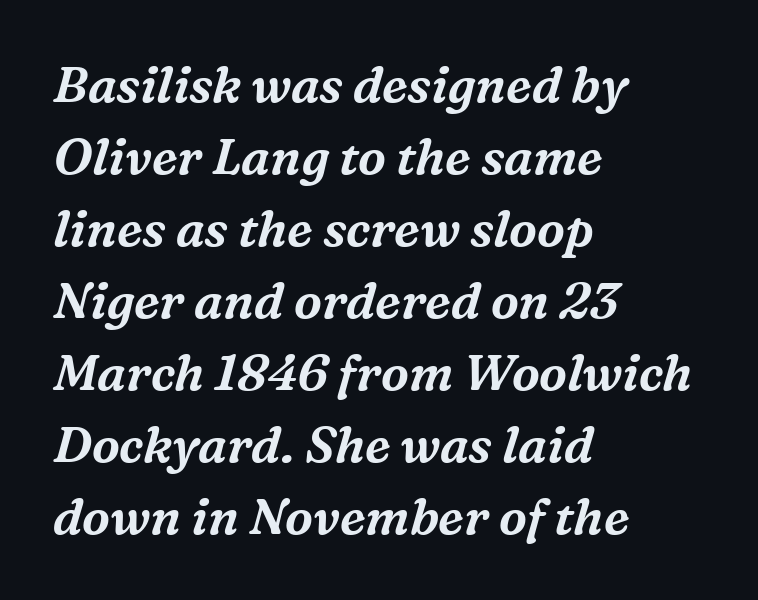
The image shows 50 px serif type, italic (leaning right); set left-aligned, normal line spacing (1.44x), normal letter spacing, not underlined; medium stroke contrast and a medium x-height.
